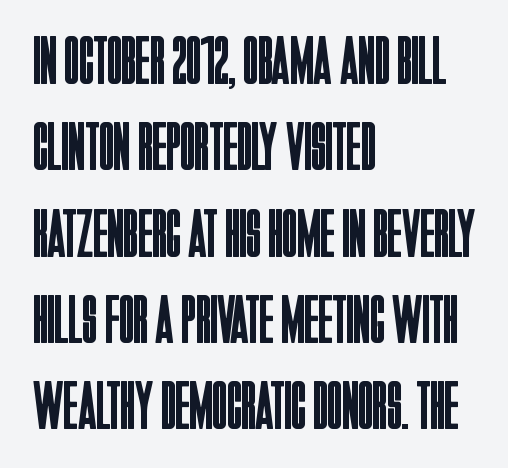
The image shows 68 px regular-weight, condensed sans-serif type, upright; set left-aligned, normal line spacing (1.27x), normal letter spacing, not underlined; low stroke contrast and a large x-height.
